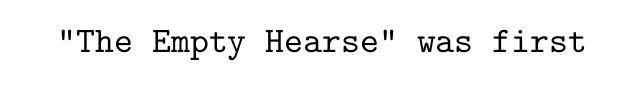
Q: Is the text italic (slanted)? A: No, it is upright.
Q: Is the typeface a serif or a sans-serif typeface? A: Serif.
Q: Is the text underlined? A: No.
Q: Is the spacing between letters normal or unusually wide? A: Normal.
Q: Width (condensed, normal, or wide)? A: Normal.
Q: Stroke contrast? A: Low.
Q: x-height? A: Medium.
Q: Monospaced? A: Yes.
